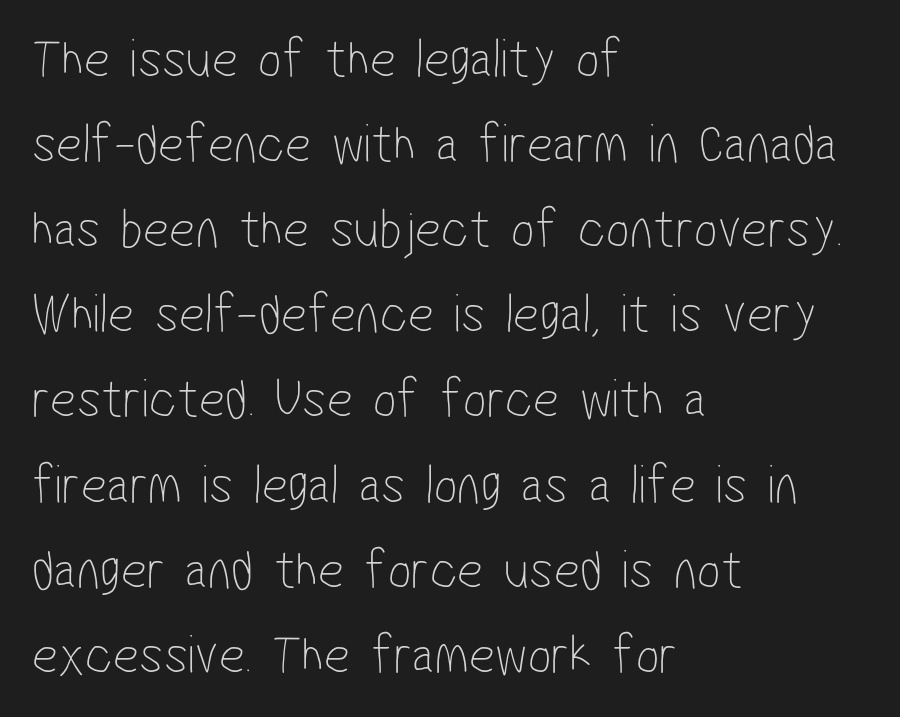
The image shows 56 px thin, condensed sans-serif type; set left-aligned, normal line spacing (1.52x), normal letter spacing, not underlined; low stroke contrast and a medium x-height.
